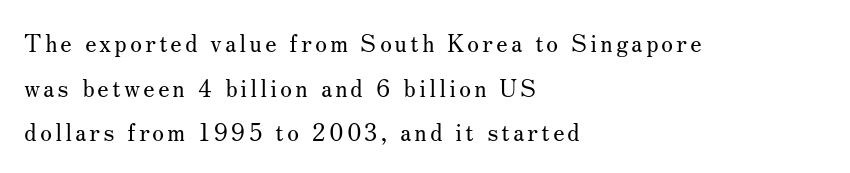
The glyphs are unaccompanied by any horizontal stroke below them. The characters are drawn with everyday or finer stroke widths. The lines are quadded left. Every stem runs plumb, perpendicular to the baseline.
